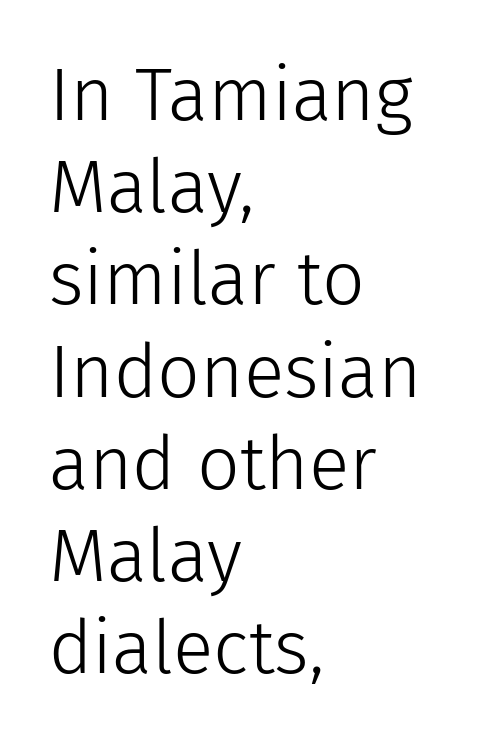
Nothing sits at the stroke ends, so this counts as sans-serif. The typesetting does not lean heavy: it is not bold. A roman cut, with each character standing at attention. Line starts are locked; line ends wander.
